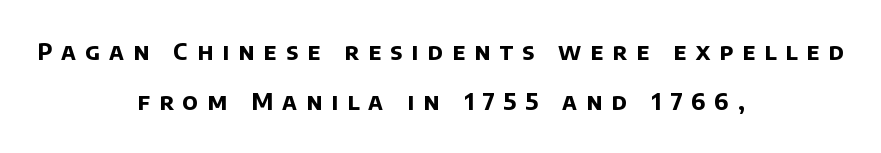
Heavy, bold letterforms. The gaps between neighbouring characters are conspicuously large. The space beneath each line is pristine and unruled. The compositor balanced each line on the midline. The rendering uses a large line-height, opening up the rows.
